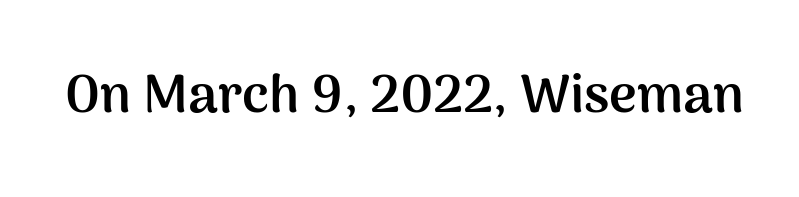
Q: Is the text bold? A: Yes.
Q: Is the text italic (slanted)? A: No, it is upright.
Q: Is the typeface a serif or a sans-serif typeface? A: Sans-serif.
Q: Is the text underlined? A: No.
Q: Is the spacing between letters normal or unusually wide? A: Normal.
Q: Width (condensed, normal, or wide)? A: Normal.
Q: Stroke contrast? A: Medium.
Q: x-height? A: Medium.
Q: Monospaced? A: No.
